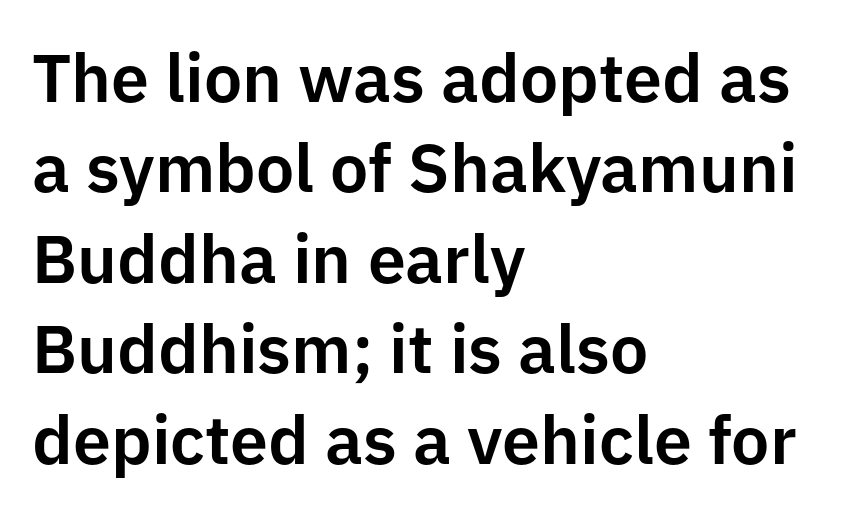
If you drew a ruler down the left edge, every line would touch it. Does the leading feel generous? No, just average. Is this a fixed-width face? No — the glyphs have proportional, varying widths. Only glyphs here, with clear space below each row.
